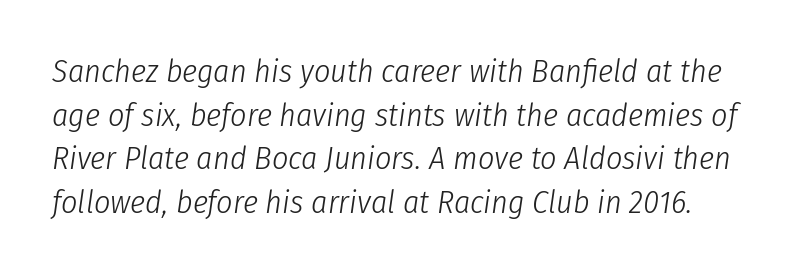
Q: Is the text bold? A: No.
Q: Is the text italic (slanted)? A: Yes, it leans right by about 8 degrees.
Q: Is the text underlined? A: No.
Q: Is the spacing between letters normal or unusually wide? A: Normal.
Q: Is the spacing between lines tight, normal or loose? A: Normal.
Q: Width (condensed, normal, or wide)? A: Condensed.
Q: Stroke contrast? A: Low.
Q: x-height? A: Medium.
Q: Monospaced? A: No.
